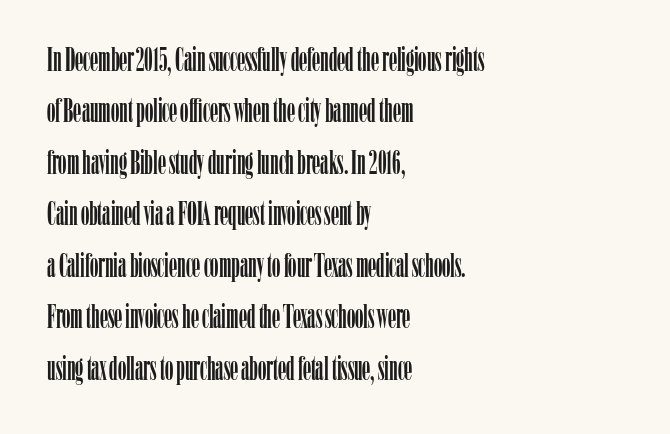
Q: Is the text italic (slanted)? A: No, it is upright.
Q: Is the typeface a serif or a sans-serif typeface? A: Serif.
Q: Is the text underlined? A: No.
Q: How is the paragraph aligned? A: Left-aligned.
Q: Is the spacing between letters normal or unusually wide? A: Normal.
Q: Is the spacing between lines tight, normal or loose? A: Normal.
Q: Width (condensed, normal, or wide)? A: Condensed.
Q: Stroke contrast? A: Low.
Q: x-height? A: Medium.
Q: Monospaced? A: No.
